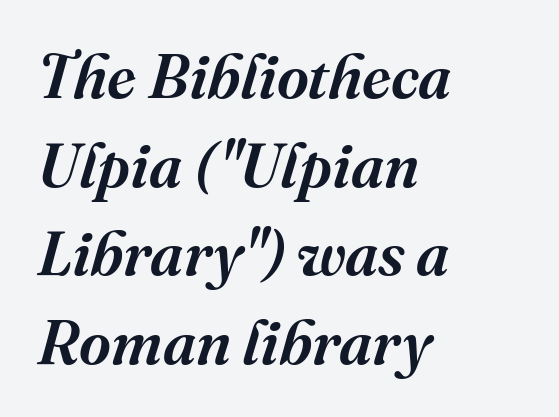
The image shows 62 px serif type, italic (leaning right); set left-aligned, normal line spacing (1.43x), normal letter spacing, not underlined; medium stroke contrast and a medium x-height.
